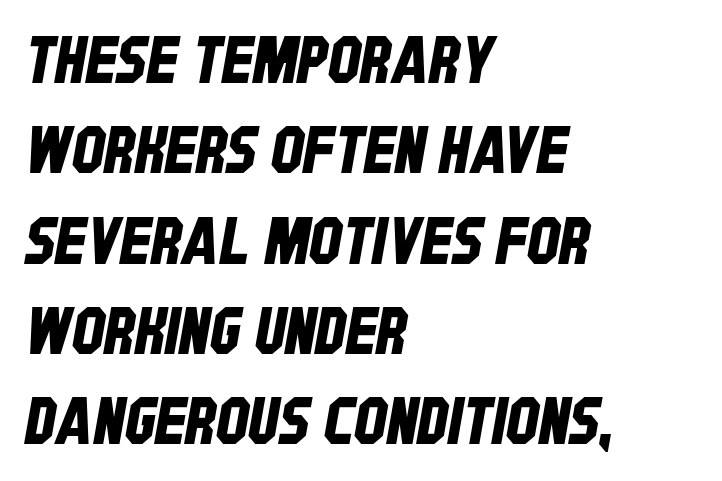
In CSS terms this would be text-align: left. Each row of text sits above clean, open space. The font family rendered here belongs to the sans-serif group. The horizontal fit of the characters is conventional and even.
